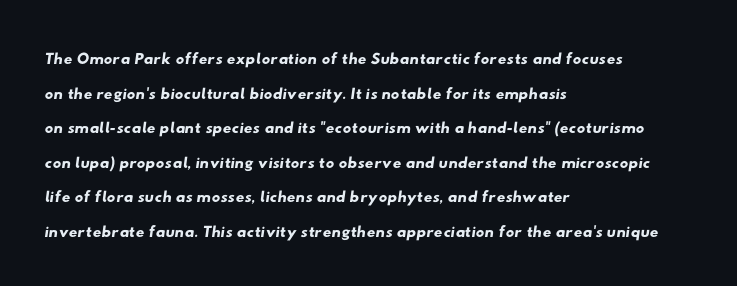
{"underline": "no", "align": "left", "line_spacing": "normal", "line_spacing_ratio": 1.44, "letter_spacing": "normal", "letter_spacing_em": 0.0, "glyph_px": 24}
